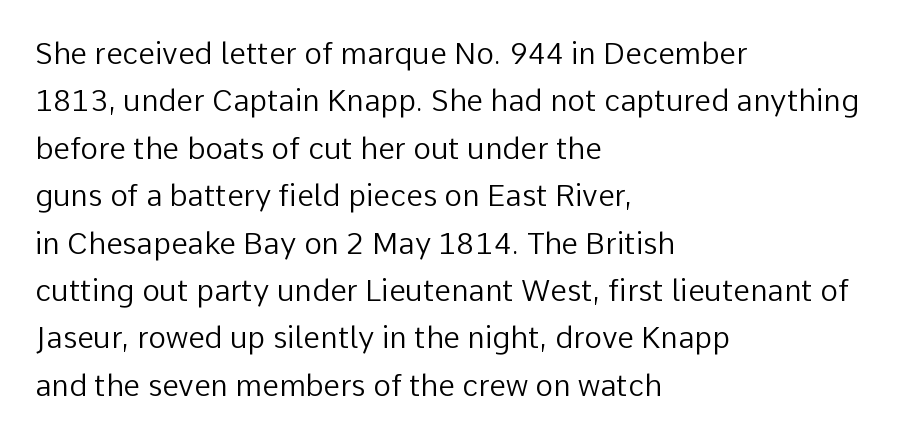
Q: Is the text bold? A: No.
Q: Is the text italic (slanted)? A: No, it is upright.
Q: Is the typeface a serif or a sans-serif typeface? A: Sans-serif.
Q: Is the text underlined? A: No.
Q: How is the paragraph aligned? A: Left-aligned.
Q: Is the spacing between letters normal or unusually wide? A: Normal.
Q: Is the spacing between lines tight, normal or loose? A: Normal.
Q: Width (condensed, normal, or wide)? A: Normal.
Q: Stroke contrast? A: Low.
Q: x-height? A: Medium.
Q: Monospaced? A: No.
